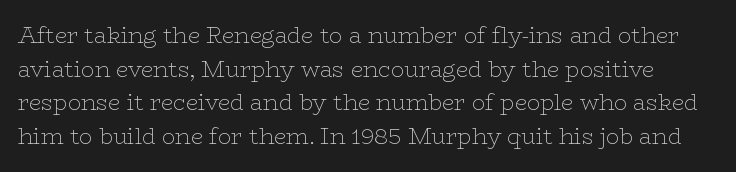
The image shows 22 px text type, upright; set normal line spacing (1.53x), normal letter spacing, not underlined.
